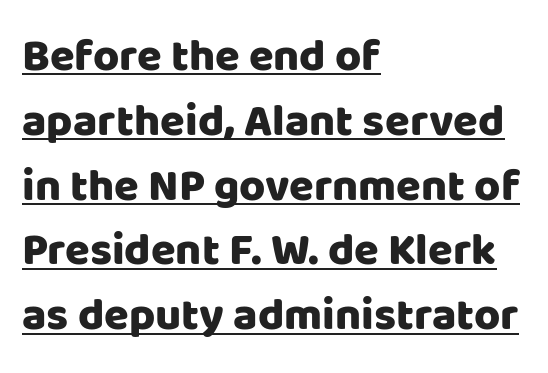
{"serif": "no", "italic": "no", "width": "normal", "stroke_contrast": "low", "x_height": "large", "monospaced": "no", "underline": "yes", "align": "left", "line_spacing": "normal", "line_spacing_ratio": 1.44, "letter_spacing": "normal", "letter_spacing_em": 0.0, "glyph_px": 45}
